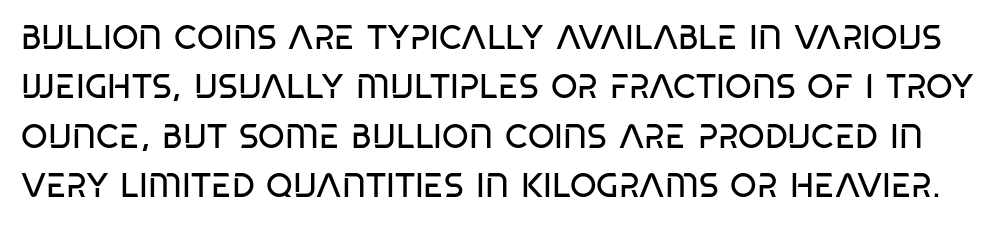
The image shows 34 px regular-weight, condensed sans-serif type, upright; set normal line spacing (1.45x), normal letter spacing, not underlined; low stroke contrast and a large x-height.
